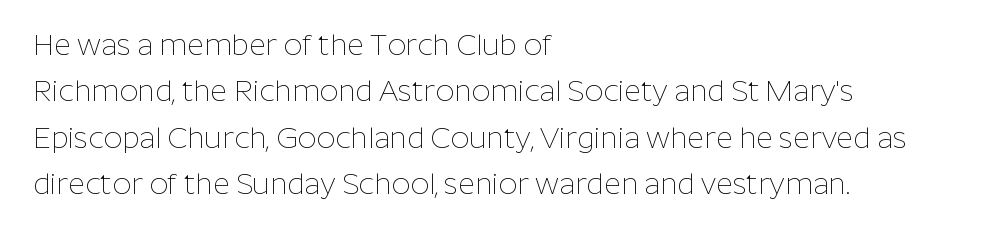
The image shows 29 px thin sans-serif type, upright; set left-aligned, normal line spacing (1.6x), normal letter spacing, not underlined; low stroke contrast and a medium x-height.
